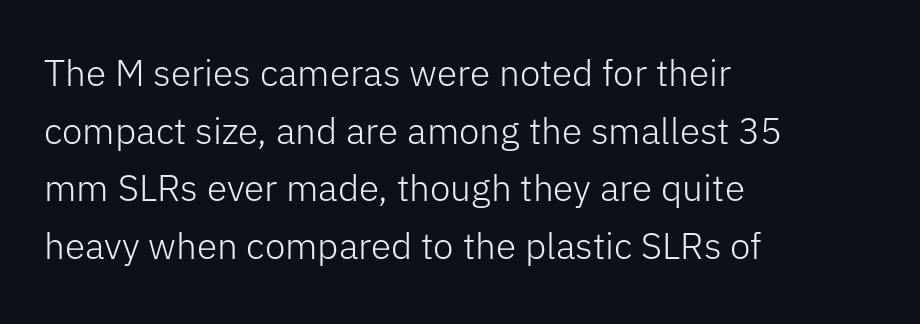
{"serif": "no", "italic": "no", "bold": "no", "weight": "light", "width": "normal", "stroke_contrast": "low", "x_height": "medium", "monospaced": "no", "underline": "no", "align": "left", "line_spacing": "normal", "line_spacing_ratio": 1.56, "letter_spacing": "normal", "letter_spacing_em": 0.0, "glyph_px": 37}
